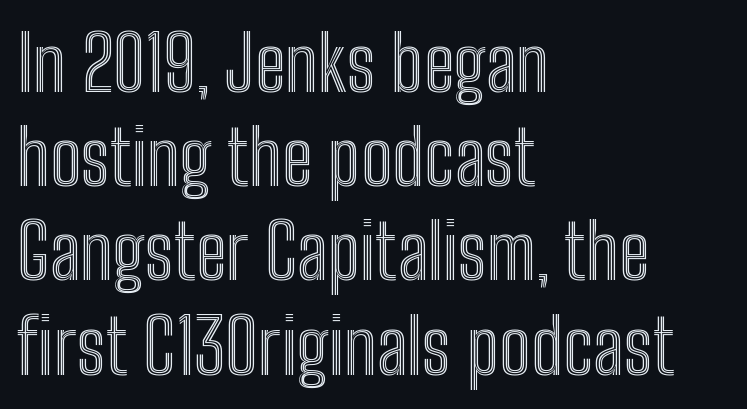
Q: Is the text italic (slanted)? A: No, it is upright.
Q: Is the text underlined? A: No.
Q: How is the paragraph aligned? A: Left-aligned.
Q: Is the spacing between letters normal or unusually wide? A: Normal.
Q: Width (condensed, normal, or wide)? A: Condensed.
Q: x-height? A: Medium.
Q: Monospaced? A: No.
